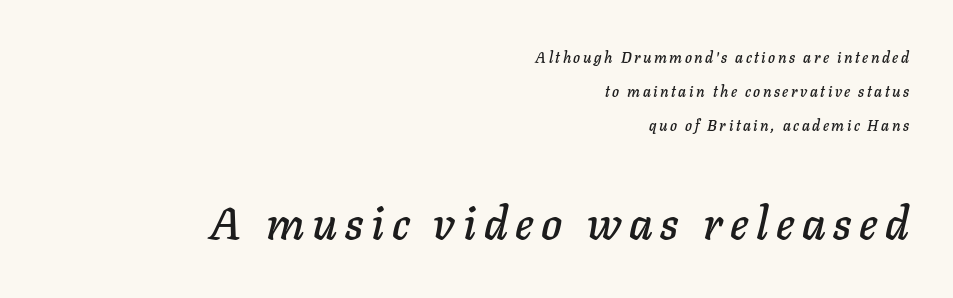
Notice the wide empty band between every row — that's loose leading. Does the lettering tilt? It does — this is italic. Honestly, there is no underline to notice here at all. Do the characters align in a grid? No, the font is proportional. If you squint, the bottom block still reads clearly — it's the larger of the two. All the whitespace from short lines collects on the left.
